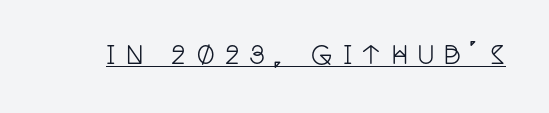
The line texture is sparse and dotted thanks to wide tracking. If you drew a line through each stem, it would be perfectly vertical. The glyphs are accompanied by a horizontal stroke just below them.
